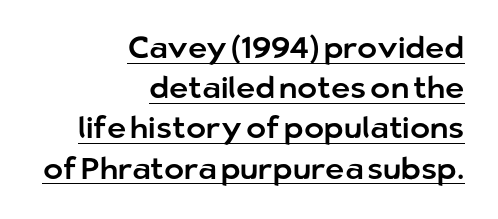
{"serif": "no", "italic": "no", "width": "normal", "stroke_contrast": "low", "x_height": "medium", "monospaced": "no", "underline": "yes", "align": "right", "line_spacing": "normal", "line_spacing_ratio": 1.34, "letter_spacing": "normal", "letter_spacing_em": 0.0, "glyph_px": 30}
